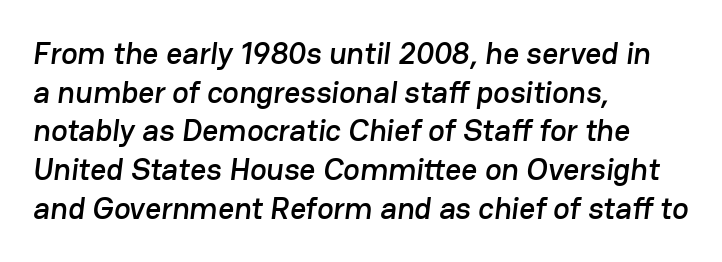
Leftover space on each line is placed entirely after the last word. Beneath every word, the page is bare. The font family rendered here belongs to the sans-serif group. Successive baselines arrive at the customary interval. Is this a fixed-width face? No — the glyphs have proportional, varying widths.
